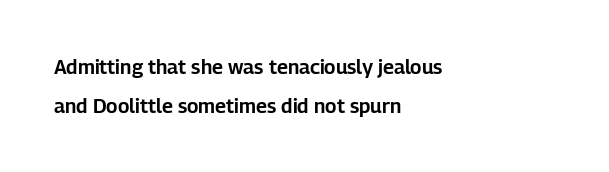
Q: Is the text italic (slanted)? A: No, it is upright.
Q: Is the text underlined? A: No.
Q: How is the paragraph aligned? A: Left-aligned.
Q: Is the spacing between letters normal or unusually wide? A: Normal.
Q: Is the spacing between lines tight, normal or loose? A: Loose.
